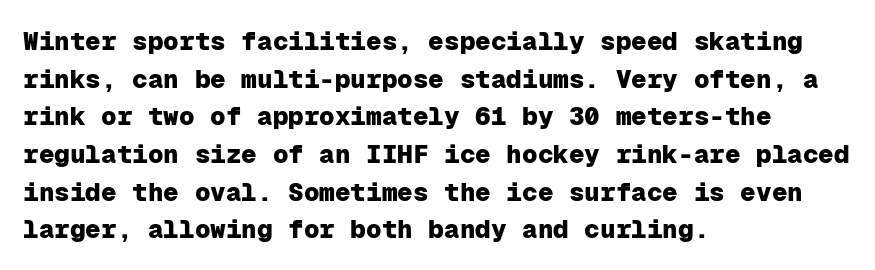
Q: Is the text bold? A: Yes.
Q: Is the text italic (slanted)? A: No, it is upright.
Q: Is the text underlined? A: No.
Q: How is the paragraph aligned? A: Left-aligned.
Q: Is the spacing between letters normal or unusually wide? A: Normal.
Q: Is the spacing between lines tight, normal or loose? A: Normal.
